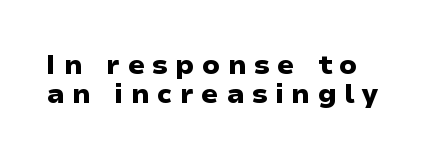
The image shows 27 px bold type, upright; set left-aligned, tight line spacing (1.09x), unusually wide letter spacing (+0.28 em), not underlined.
